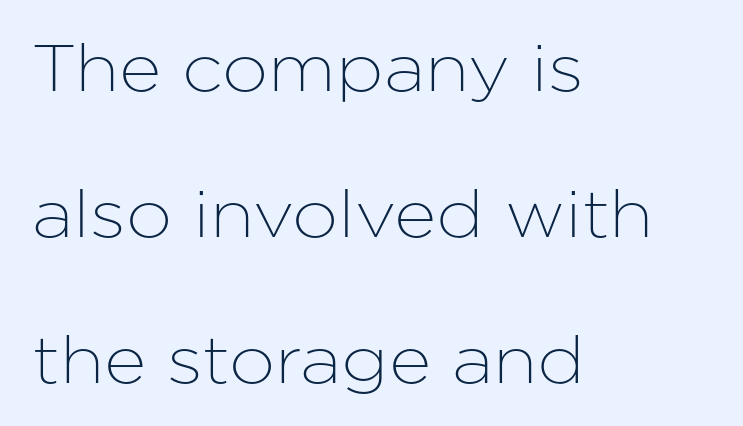
Q: Is the text italic (slanted)? A: No, it is upright.
Q: Is the typeface a serif or a sans-serif typeface? A: Sans-serif.
Q: Is the text underlined? A: No.
Q: How is the paragraph aligned? A: Left-aligned.
Q: Is the spacing between letters normal or unusually wide? A: Normal.
Q: Is the spacing between lines tight, normal or loose? A: Loose.
Q: Width (condensed, normal, or wide)? A: Normal.
Q: Stroke contrast? A: Low.
Q: x-height? A: Medium.
Q: Monospaced? A: No.
